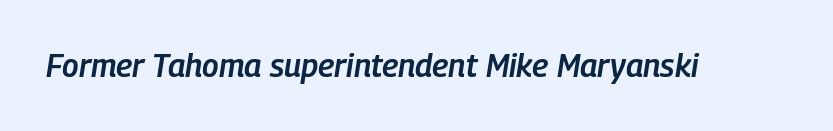
Words float on clear page, feet unadorned. The rendering keeps characters at their native spacing. Italic: yes, the glyphs are oblique. The passage shown is typed in a proportional face where columns would drift. Compared with an ordinary text face, these strokes are moderately heavier — a semibold.
